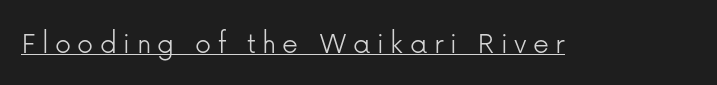
These lines are rendered in a variable-pitch font. The typeface has the unassuming heft of standard copy or less. The font's upright variant was chosen for this text. Observe the absence of serifs on each vertical stroke in this sample. Caption: lettering with a line underneath.
